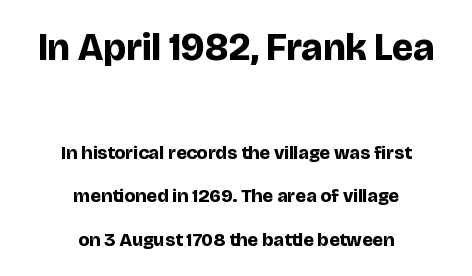
The image shows 38 px bold sans-serif type, upright; set centered, loose line spacing (2.28x), normal letter spacing, not underlined; the first (top) block is 2.0x larger; low stroke contrast and a large x-height.
